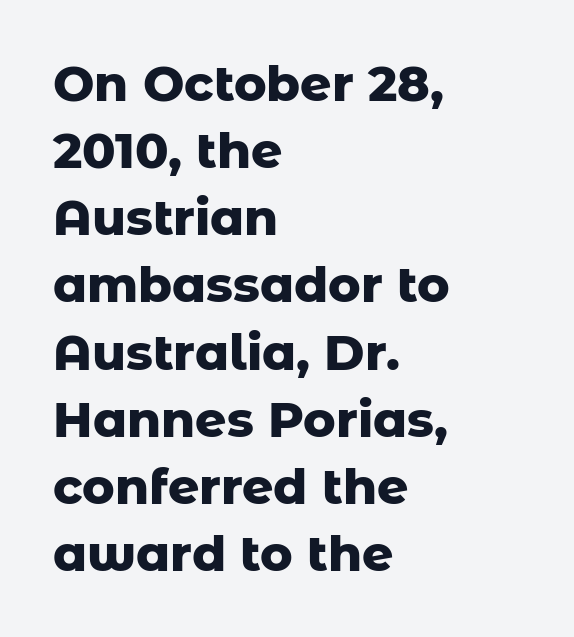
The paragraph shown leans on its left margin. Quick note: underline off. Plenty of ink on the page — the face is bold. The passage shown has conventional tracking throughout. Line spacing here is normal. Proportional: the letters do not fall into vertical columns.
